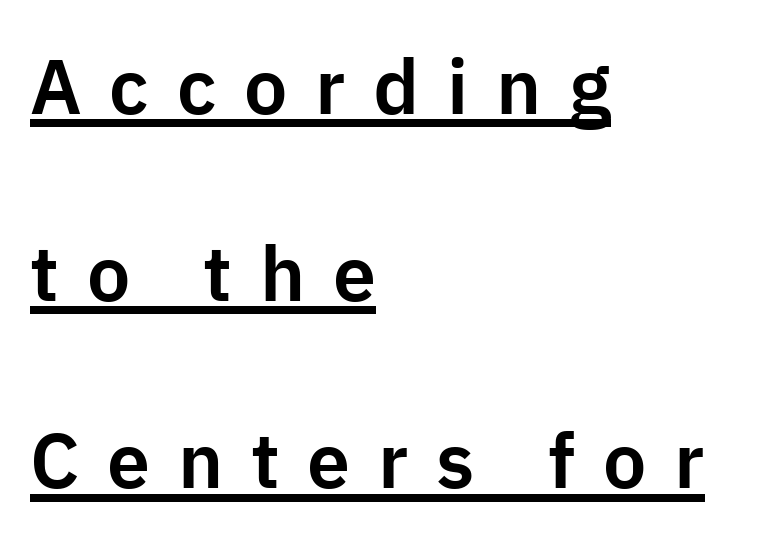
{"serif": "no", "italic": "no", "width": "normal", "stroke_contrast": "low", "x_height": "medium", "monospaced": "no", "underline": "yes", "align": "left", "line_spacing": "loose", "line_spacing_ratio": 2.43, "letter_spacing": "wide", "letter_spacing_em": 0.36, "glyph_px": 77}
